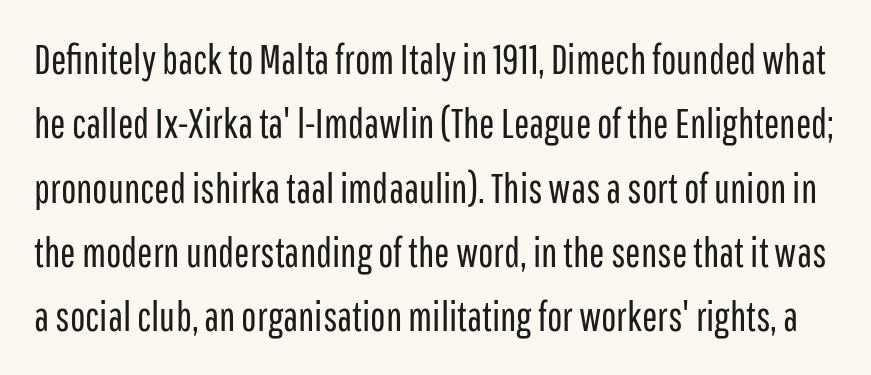
Q: Is the text bold? A: No.
Q: Is the text italic (slanted)? A: No, it is upright.
Q: Is the typeface a serif or a sans-serif typeface? A: Sans-serif.
Q: Is the text underlined? A: No.
Q: Is the spacing between letters normal or unusually wide? A: Normal.
Q: Is the spacing between lines tight, normal or loose? A: Normal.
Q: Width (condensed, normal, or wide)? A: Condensed.
Q: Stroke contrast? A: Low.
Q: x-height? A: Medium.
Q: Monospaced? A: No.
